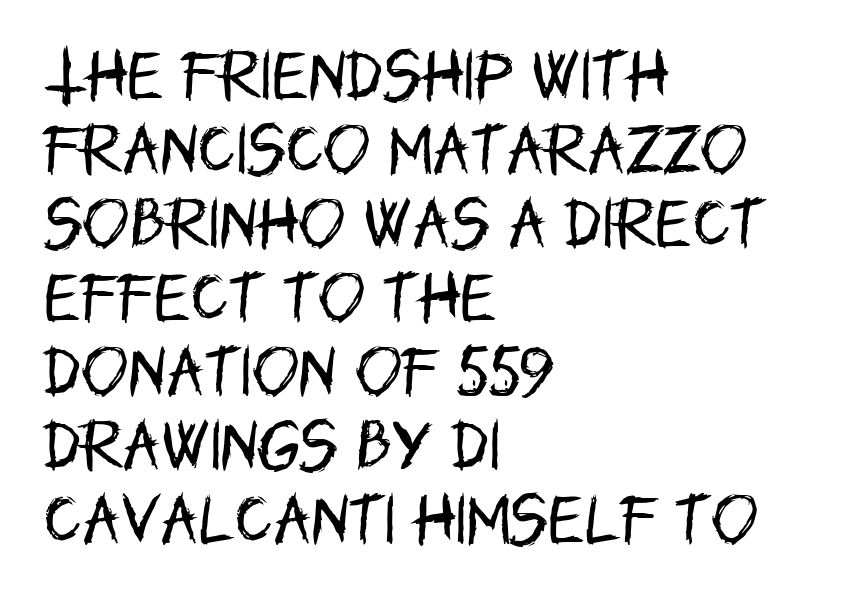
The image shows 56 px regular-weight, condensed sans-serif type, upright; set left-aligned, normal line spacing (1.32x), normal letter spacing, not underlined; low stroke contrast and a large x-height.
